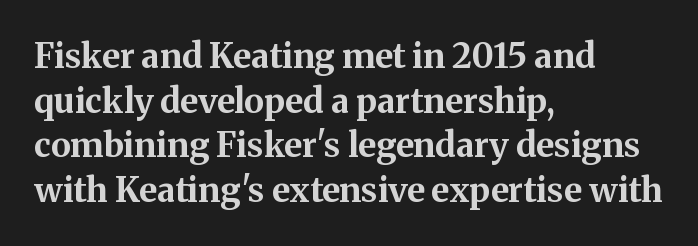
Q: Is the text bold? A: Yes.
Q: Is the text italic (slanted)? A: No, it is upright.
Q: Is the typeface a serif or a sans-serif typeface? A: Serif.
Q: Is the text underlined? A: No.
Q: How is the paragraph aligned? A: Left-aligned.
Q: Is the spacing between letters normal or unusually wide? A: Normal.
Q: Is the spacing between lines tight, normal or loose? A: Normal.
Q: Width (condensed, normal, or wide)? A: Normal.
Q: Stroke contrast? A: Medium.
Q: x-height? A: Medium.
Q: Monospaced? A: No.
